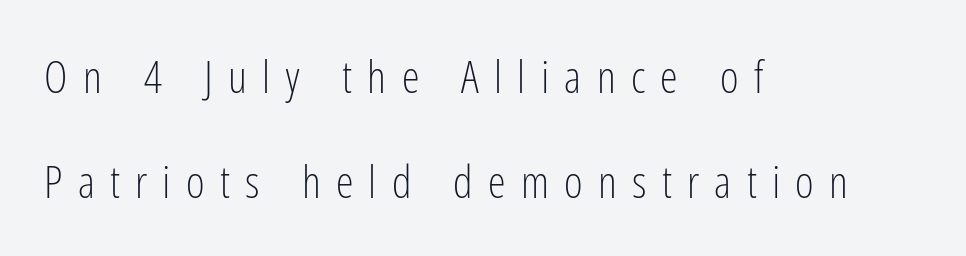
The image shows 45 px light, condensed sans-serif type, upright; set left-aligned, loose line spacing (2.33x), unusually wide letter spacing (+0.34 em), not underlined; low stroke contrast and a medium x-height.
